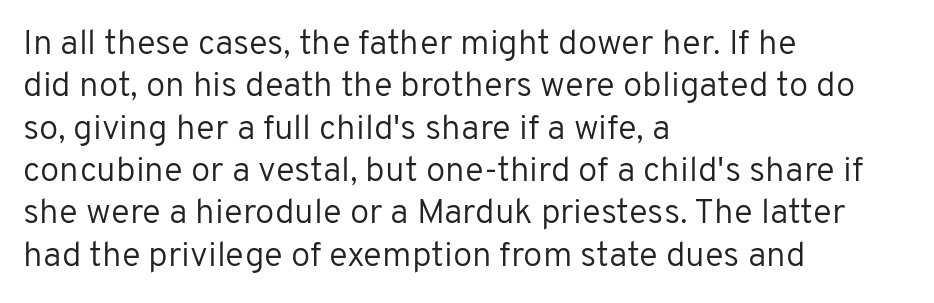
This sample uses plain, unmodified letter spacing. The passage is arranged the way most books set body copy — flush left. Weight: in the light-to-regular range. A typesetter would call this proportional, since set widths differ per character. Vertical strokes here are truly vertical. Nothing sits at the stroke ends, so this counts as sans-serif.
